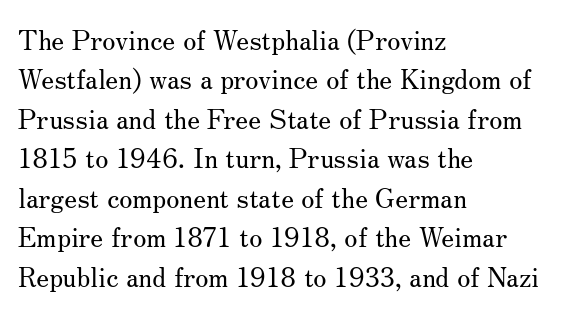
Quick note: not italic, upright. Is the stroke heavy? The answer is a plain regular-or-lighter. The setting favours the left margin, as ordinary paragraphs usually do. Has an underline been added? It has not. Tracking here is standard; glyphs follow each other at the usual distance. Line spacing here is normal.
